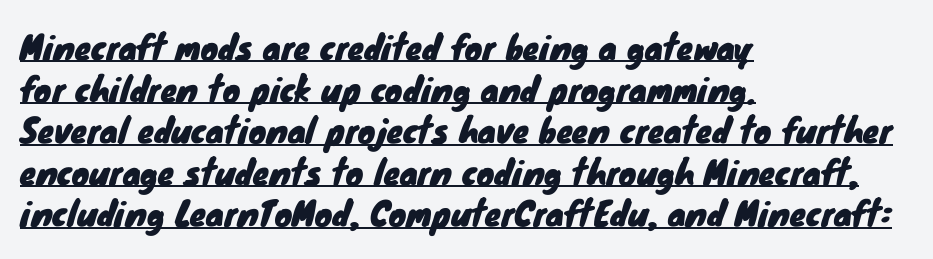
Letter spacing: default. Proportional: the letters do not fall into vertical columns. Check where the strokes stop: nothing finishes them off — pure sans. Does a line run under the words? Yes, clearly.
